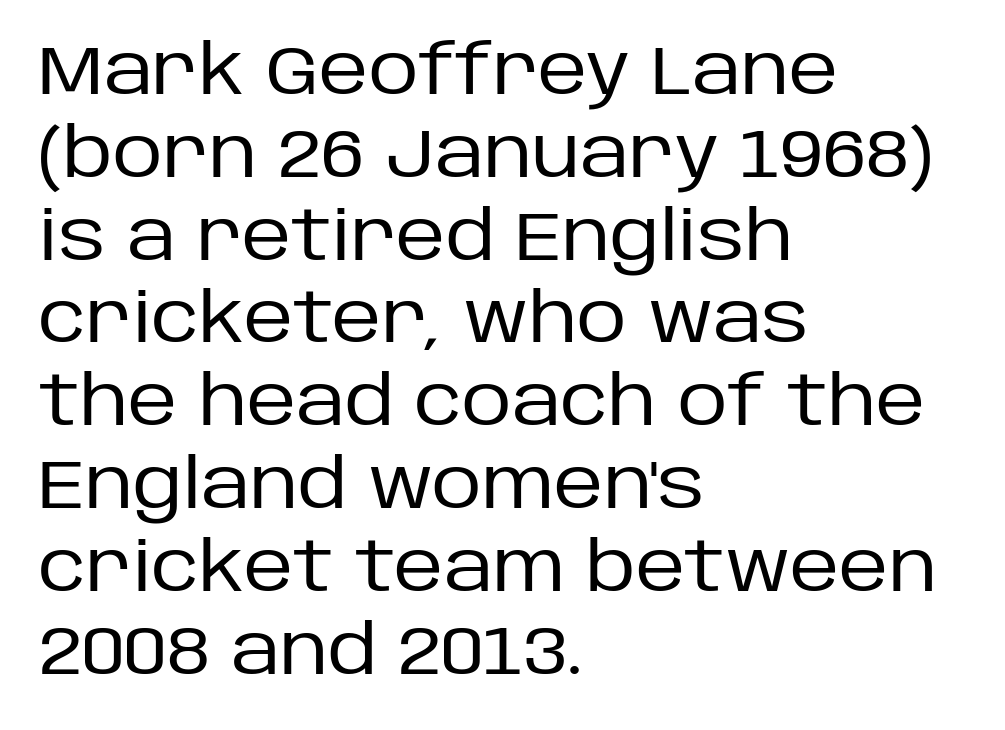
{"serif": "no", "italic": "no", "bold": "no", "weight": "regular", "width": "normal", "stroke_contrast": "low", "x_height": "large", "monospaced": "no", "underline": "no", "align": "left", "line_spacing_ratio": 1.2, "letter_spacing": "normal", "letter_spacing_em": 0.0, "glyph_px": 69}
